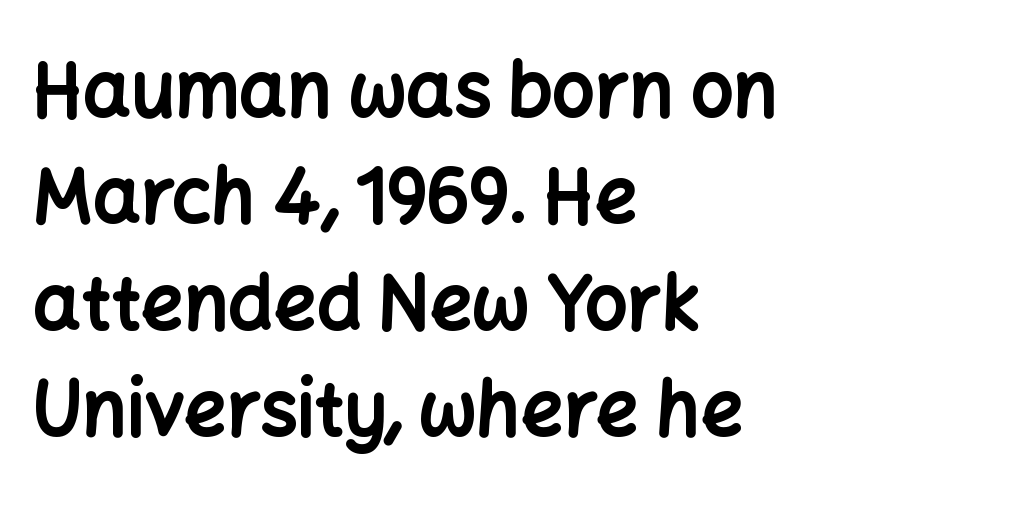
Q: Is the text bold? A: Yes.
Q: Is the text italic (slanted)? A: No, it is upright.
Q: Is the typeface a serif or a sans-serif typeface? A: Sans-serif.
Q: Is the text underlined? A: No.
Q: How is the paragraph aligned? A: Left-aligned.
Q: Is the spacing between letters normal or unusually wide? A: Normal.
Q: Is the spacing between lines tight, normal or loose? A: Normal.
Q: Width (condensed, normal, or wide)? A: Normal.
Q: Stroke contrast? A: Low.
Q: x-height? A: Medium.
Q: Monospaced? A: No.
